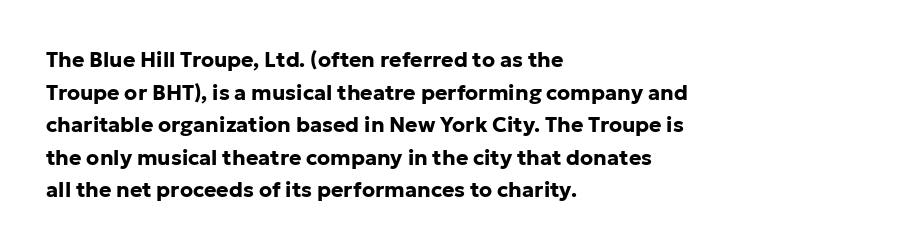
{"italic": "no", "bold": "yes", "underline": "no", "align": "left", "line_spacing": "normal", "line_spacing_ratio": 1.55, "letter_spacing": "normal", "letter_spacing_em": 0.0, "glyph_px": 21}
